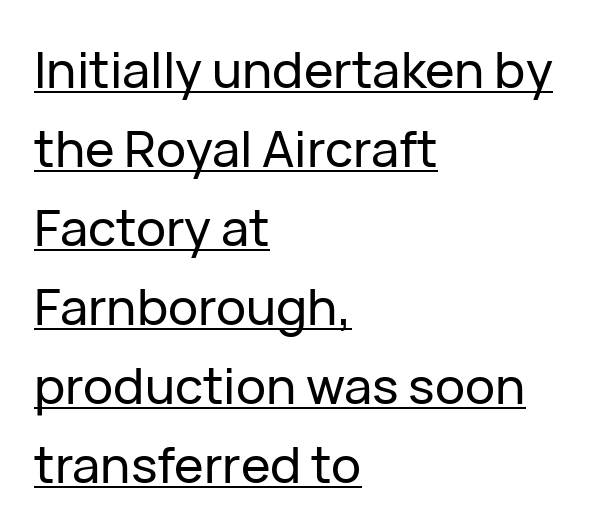
The image shows 50 px sans-serif type, upright; set left-aligned, normal line spacing (1.58x), normal letter spacing, underlined; low stroke contrast and a medium x-height.
